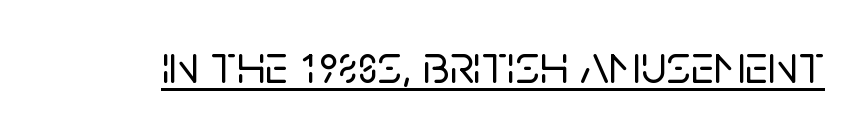
Q: Is the text italic (slanted)? A: No, it is upright.
Q: Is the typeface a serif or a sans-serif typeface? A: Sans-serif.
Q: Is the text underlined? A: Yes.
Q: Is the spacing between letters normal or unusually wide? A: Normal.
Q: Width (condensed, normal, or wide)? A: Normal.
Q: Stroke contrast? A: Low.
Q: x-height? A: Large.
Q: Monospaced? A: No.
